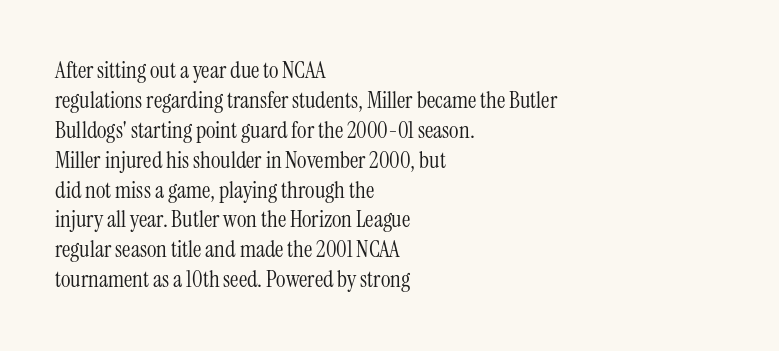
The image shows 23 px text type, upright; set left-aligned, normal line spacing (1.3x), normal letter spacing, not underlined.
